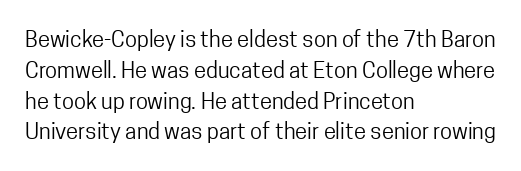
The image shows 22 px text type, upright; set left-aligned, normal line spacing (1.4x), normal letter spacing, not underlined.
